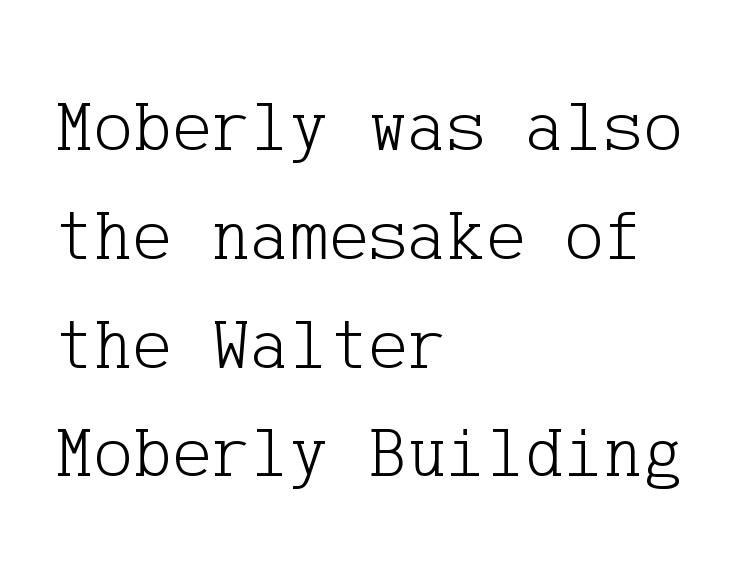
Q: Is the text bold? A: No.
Q: Is the text italic (slanted)? A: No, it is upright.
Q: Is the typeface a serif or a sans-serif typeface? A: Serif.
Q: Is the text underlined? A: No.
Q: How is the paragraph aligned? A: Left-aligned.
Q: Is the spacing between letters normal or unusually wide? A: Normal.
Q: Is the spacing between lines tight, normal or loose? A: Normal.
Q: Width (condensed, normal, or wide)? A: Normal.
Q: Stroke contrast? A: Low.
Q: x-height? A: Medium.
